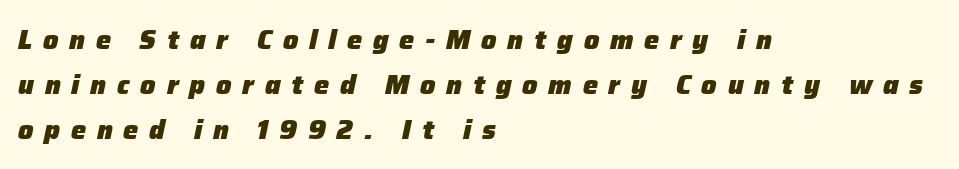
Q: Is the text bold? A: Yes.
Q: Is the text italic (slanted)? A: Yes, it leans right by about 12 degrees.
Q: Is the text underlined? A: No.
Q: How is the paragraph aligned? A: Left-aligned.
Q: Is the spacing between letters normal or unusually wide? A: Unusually wide.
Q: Is the spacing between lines tight, normal or loose? A: Normal.
